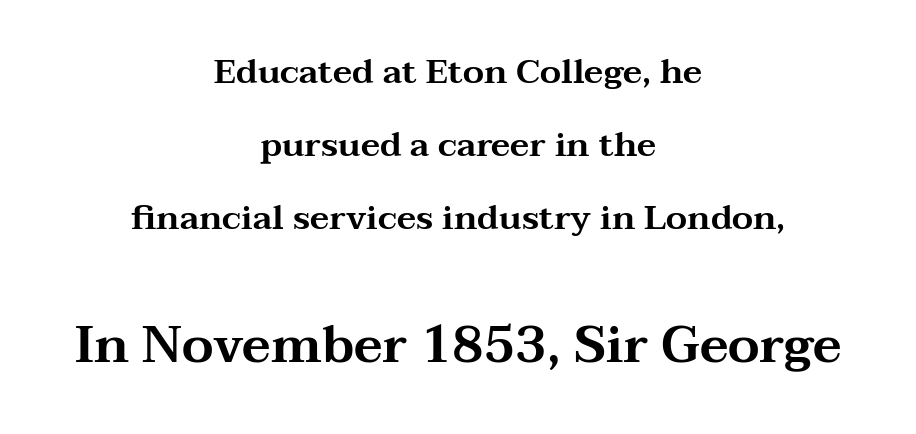
{"serif": "yes", "italic": "no", "width": "wide", "stroke_contrast": "medium", "x_height": "medium", "monospaced": "no", "underline": "no", "align": "center", "line_spacing": "loose", "line_spacing_ratio": 2.14, "letter_spacing": "normal", "letter_spacing_em": 0.0, "larger_block": "second", "size_ratio": 1.5, "glyph_px": 51}
